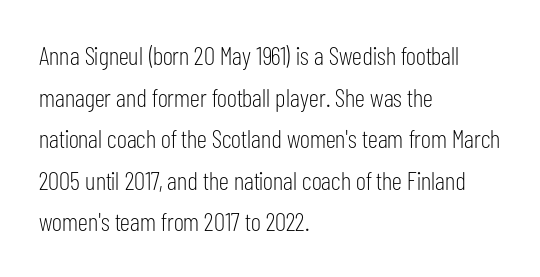
The image shows 26 px text type, upright; set left-aligned, normal line spacing (1.6x), normal letter spacing, not underlined.
